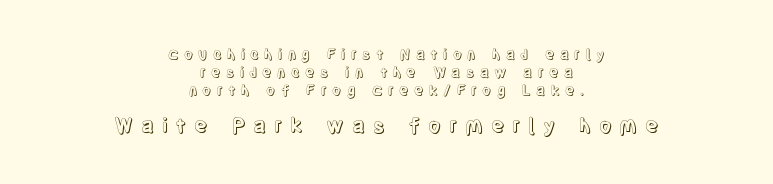
Q: Is the text italic (slanted)? A: No, it is upright.
Q: Is the text underlined? A: No.
Q: How is the paragraph aligned? A: Centered.
Q: Is the spacing between letters normal or unusually wide? A: Unusually wide.
Q: Is the spacing between lines tight, normal or loose? A: Normal.
Q: Which block of text is set in a larger size, the first (top) or the second (bottom)? A: The second (bottom) one.
